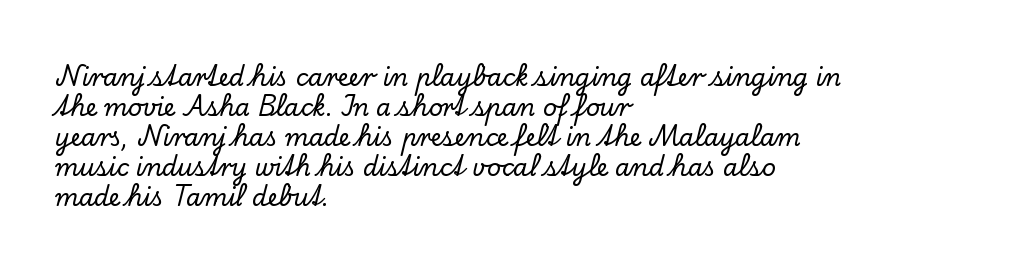
Q: Is the text italic (slanted)? A: Yes.
Q: Is the text underlined? A: No.
Q: How is the paragraph aligned? A: Left-aligned.
Q: Is the spacing between letters normal or unusually wide? A: Normal.
Q: Is the spacing between lines tight, normal or loose? A: Normal.
